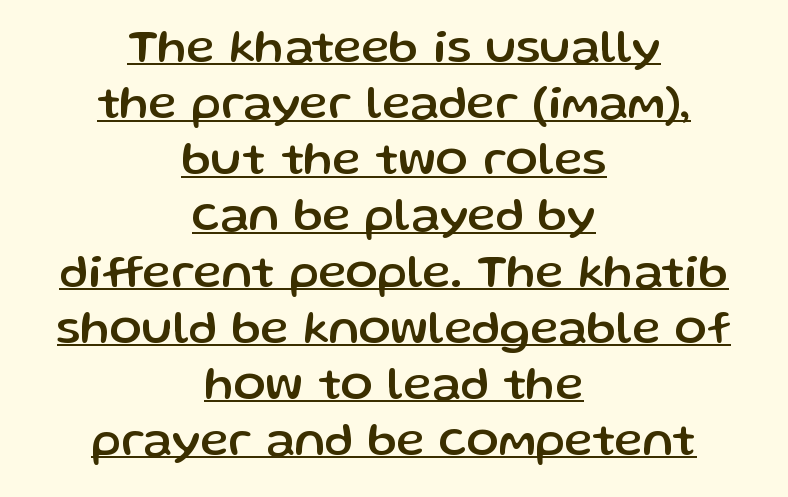
The image shows 48 px sans-serif type, upright; set centered, line spacing 1.17x, normal letter spacing, underlined; low stroke contrast and a medium x-height.
